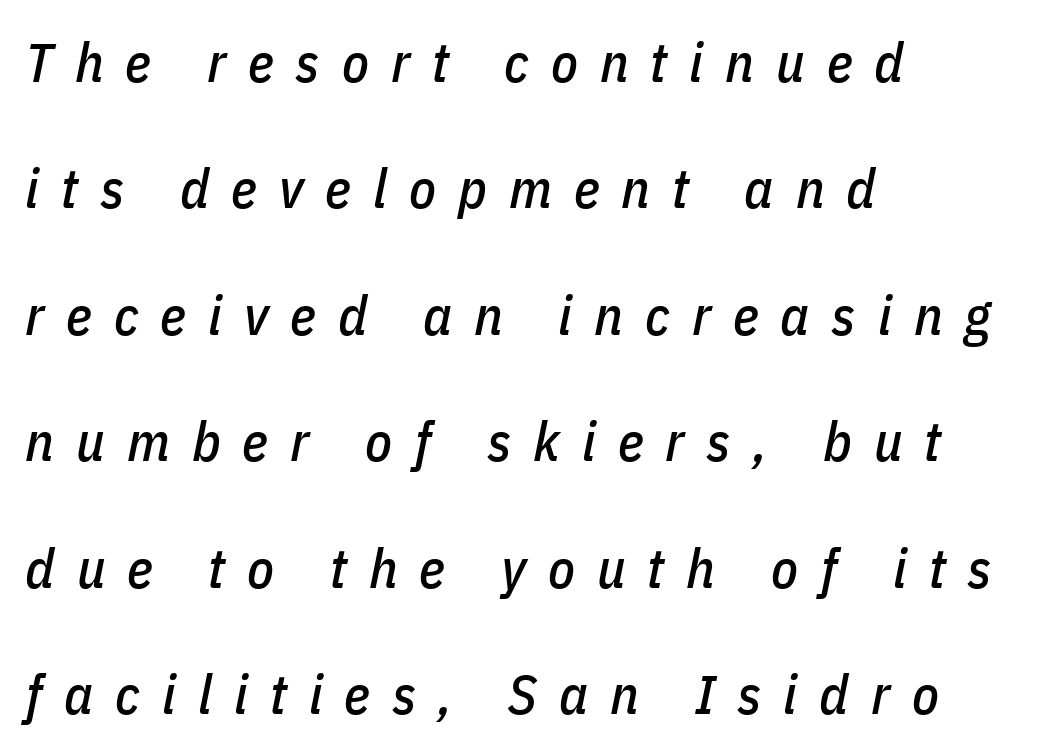
Q: Is the text italic (slanted)? A: Yes, it leans right by about 11 degrees.
Q: Is the text underlined? A: No.
Q: How is the paragraph aligned? A: Left-aligned.
Q: Is the spacing between letters normal or unusually wide? A: Unusually wide.
Q: Is the spacing between lines tight, normal or loose? A: Loose.
Q: Width (condensed, normal, or wide)? A: Condensed.
Q: Stroke contrast? A: Low.
Q: x-height? A: Medium.
Q: Monospaced? A: No.
